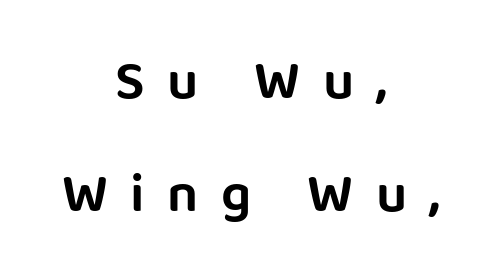
The image shows 55 px sans-serif type, upright; set centered, loose line spacing (2.06x), unusually wide letter spacing (+0.41 em), not underlined; low stroke contrast and a large x-height.
